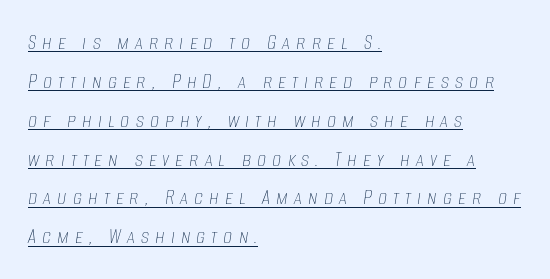
Students, observe the line beneath the letters — that is underlining. In terms of leading, this rendering sits right in the middle. A quiet, ordinary-to-light weight characterises the typeface. Look at the tracking — it's clearly loosened, letters drifting apart.
